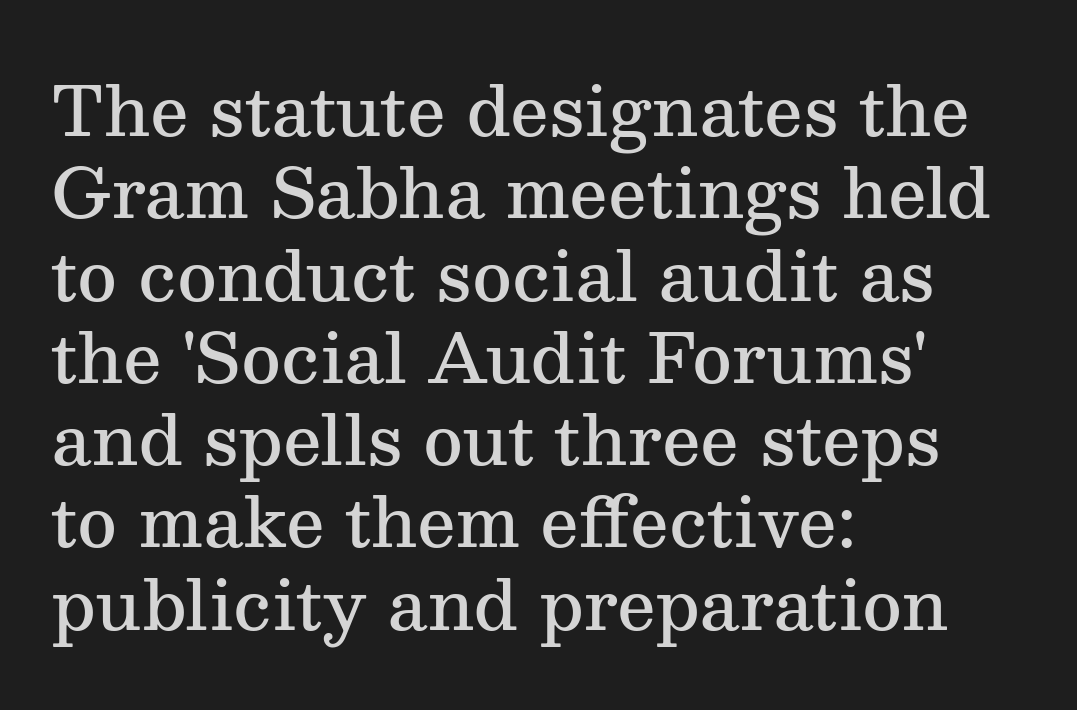
The font is running at a semibold setting, under full bold. If you drew a line through each stem, it would be perfectly vertical. The area under the type is left untouched. Compared with a centered layout, this one pins lines to the left instead. What stands out about the letter spacing? Nothing — it is the standard amount.
